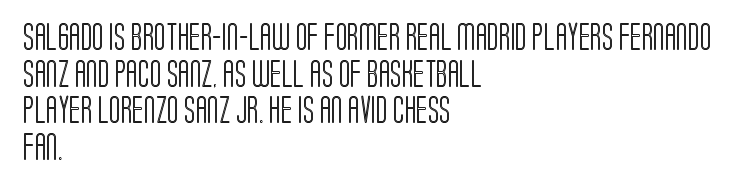
Q: Is the text italic (slanted)? A: No, it is upright.
Q: Is the text underlined? A: No.
Q: How is the paragraph aligned? A: Left-aligned.
Q: Is the spacing between letters normal or unusually wide? A: Normal.
Q: Is the spacing between lines tight, normal or loose? A: Normal.
